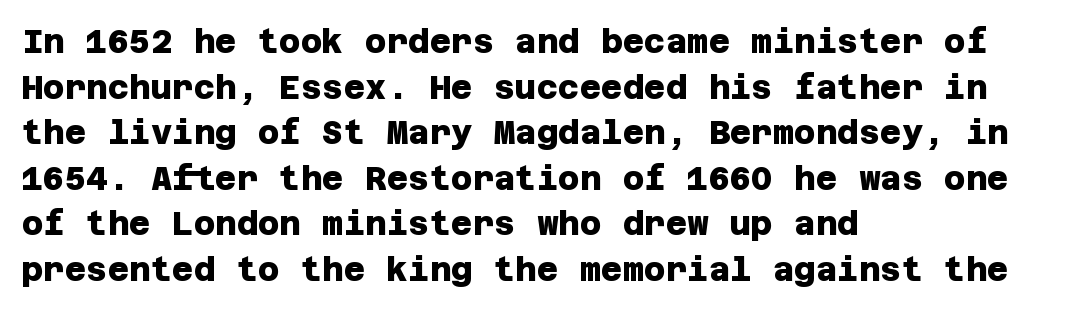
Evenly set lines give the paragraph a standard silhouette. These lines keep a tight, regular rhythm from letter to letter. Check where the strokes stop: nothing finishes them off — pure sans. A dark, heavy texture on the line: the type is bold. Leftover space on each line is placed entirely after the last word. Words float on clear page, feet unadorned.
